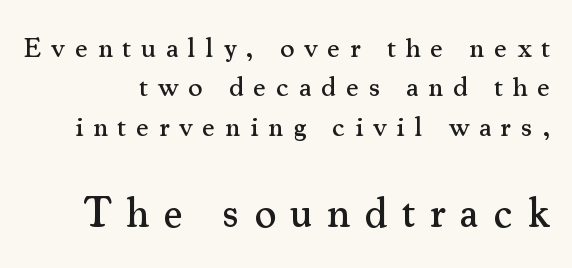
The image shows 42 px serif type, upright; set normal line spacing (1.41x), unusually wide letter spacing (+0.35 em), not underlined; the second (bottom) block is 1.5x larger; medium stroke contrast and a small x-height.
